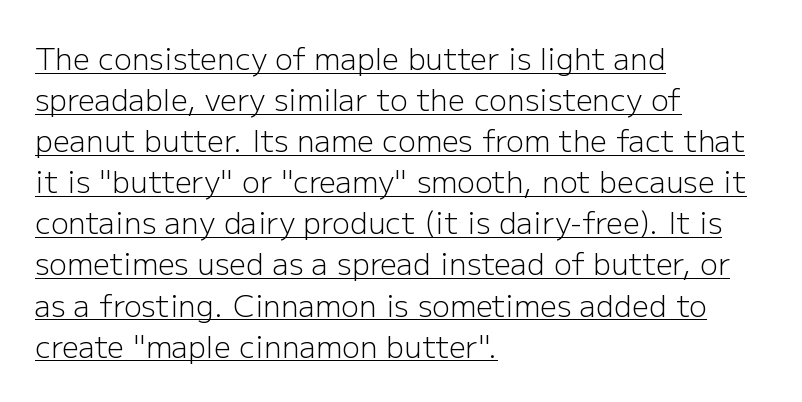
The image shows 30 px light sans-serif type, upright; set left-aligned, normal line spacing (1.37x), normal letter spacing, underlined; low stroke contrast and a medium x-height.
